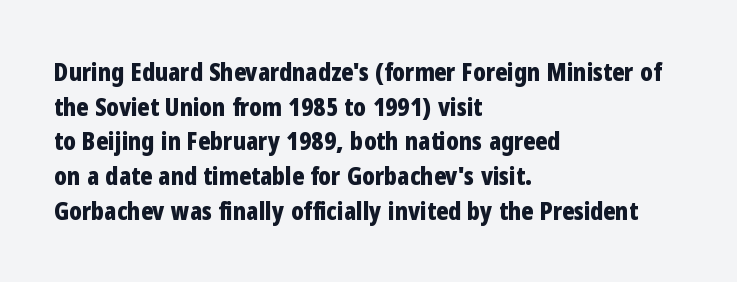
Q: Is the text bold? A: Yes.
Q: Is the text italic (slanted)? A: No, it is upright.
Q: Is the text underlined? A: No.
Q: How is the paragraph aligned? A: Left-aligned.
Q: Is the spacing between letters normal or unusually wide? A: Normal.
Q: Is the spacing between lines tight, normal or loose? A: Normal.
